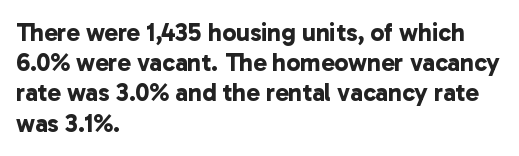
Q: Is the text bold? A: Yes.
Q: Is the text underlined? A: No.
Q: How is the paragraph aligned? A: Left-aligned.
Q: Is the spacing between letters normal or unusually wide? A: Normal.
